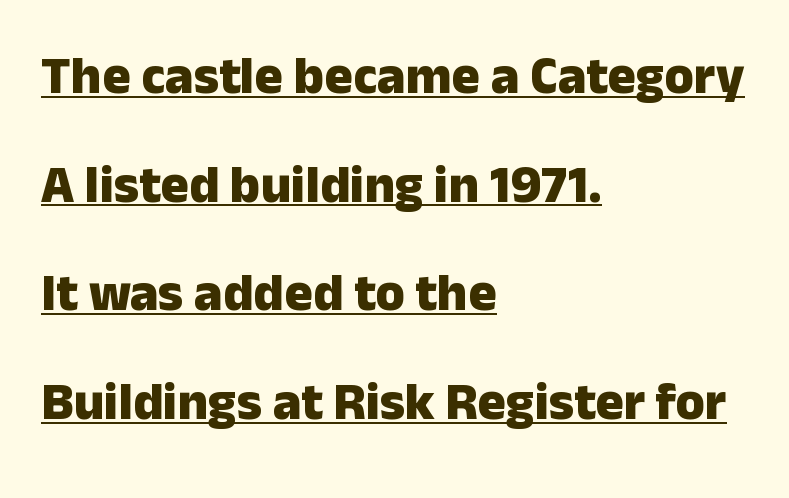
{"serif": "no", "italic": "no", "bold": "yes", "weight": "heavy", "width": "normal", "stroke_contrast": "low", "x_height": "medium", "monospaced": "no", "underline": "yes", "align": "left", "line_spacing": "loose", "line_spacing_ratio": 2.05, "letter_spacing": "normal", "letter_spacing_em": 0.0, "glyph_px": 53}
